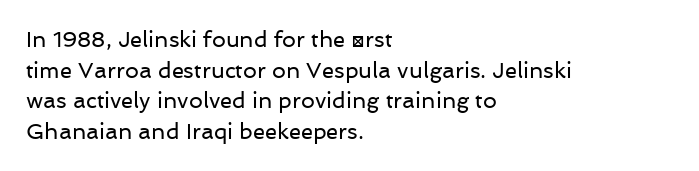
{"italic": "no", "bold": "no", "underline": "no", "align": "left", "line_spacing": "normal", "line_spacing_ratio": 1.39, "letter_spacing": "normal", "letter_spacing_em": 0.0, "glyph_px": 22}
